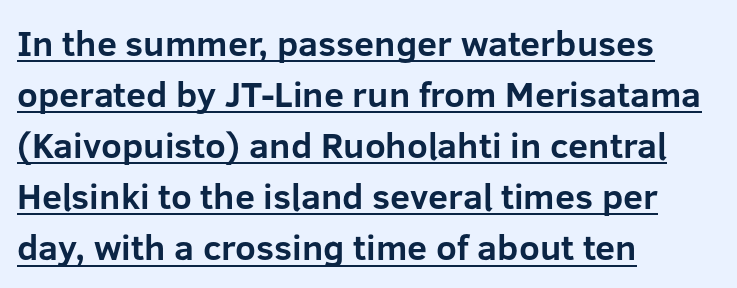
The typesetting leans heavy: a genuine bold. Italic? Not at all — the glyphs are vertical. These lines are set flush left with a ragged right edge. Serifs: no, the terminals of the letterforms are clean.
